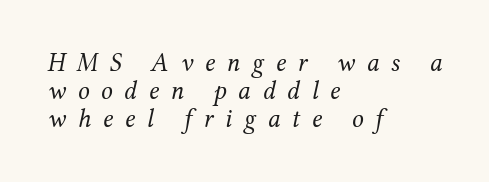
{"italic": "yes", "lean": "right", "slant_degrees": 12, "bold": "no", "underline": "no", "align": "left", "line_spacing": "tight", "line_spacing_ratio": 1.08, "letter_spacing": "wide", "letter_spacing_em": 0.45, "glyph_px": 26}
